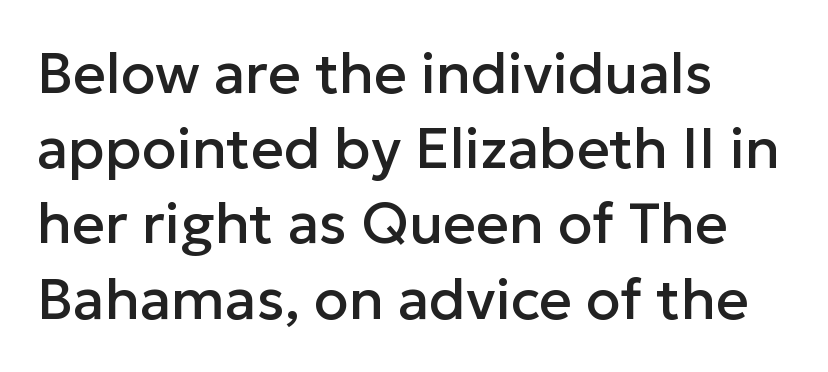
Q: Is the text italic (slanted)? A: No, it is upright.
Q: Is the typeface a serif or a sans-serif typeface? A: Sans-serif.
Q: Is the text underlined? A: No.
Q: How is the paragraph aligned? A: Left-aligned.
Q: Is the spacing between letters normal or unusually wide? A: Normal.
Q: Is the spacing between lines tight, normal or loose? A: Normal.
Q: Width (condensed, normal, or wide)? A: Normal.
Q: Stroke contrast? A: Low.
Q: x-height? A: Medium.
Q: Monospaced? A: No.
